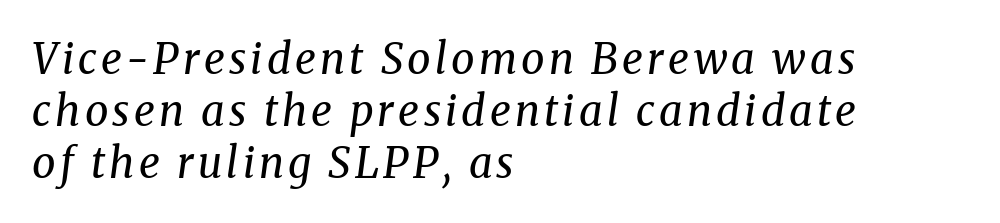
{"serif": "yes", "italic": "yes", "lean": "right", "slant_degrees": 8, "bold": "no", "weight": "regular", "width": "normal", "stroke_contrast": "medium", "x_height": "medium", "monospaced": "no", "underline": "no", "align": "left", "line_spacing_ratio": 1.24, "glyph_px": 42}
